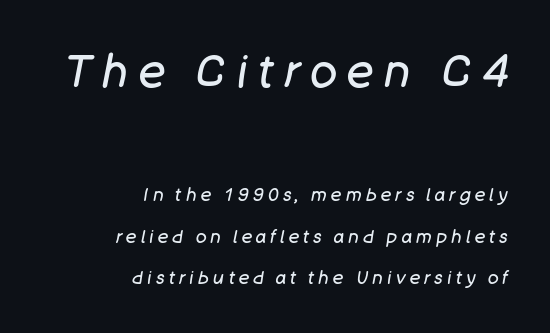
The image shows 45 px regular-weight type, italic (leaning right); set right-aligned, loose line spacing (2.31x), unusually wide letter spacing (+0.23 em), not underlined; the first (top) block is 2.5x larger; low stroke contrast and a large x-height.
